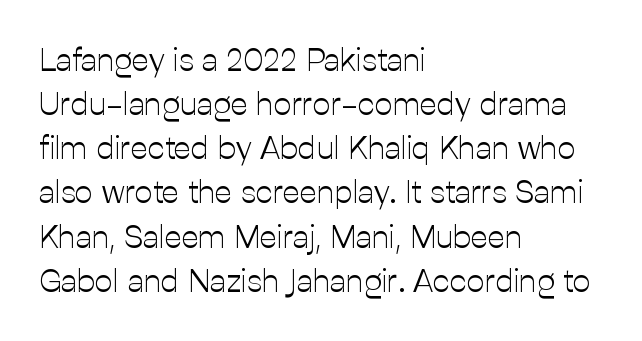
Each letter keeps its own natural width here, so spacing adapts to shape. Compared with typical paragraphs, the rows here are spaced about the same. The string is rendered with underlining switched off. Weight: regular or lighter. Default kerning and tracking; the words read as compact shapes.
